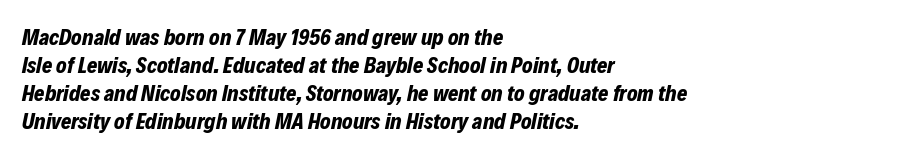
The line-height multiplier appears to be the usual default. This sample uses plain, unmodified letter spacing. These lines stack with their left ends in a neat column. Emphasis by weight is at full strength: bold. Quick note: italic.
